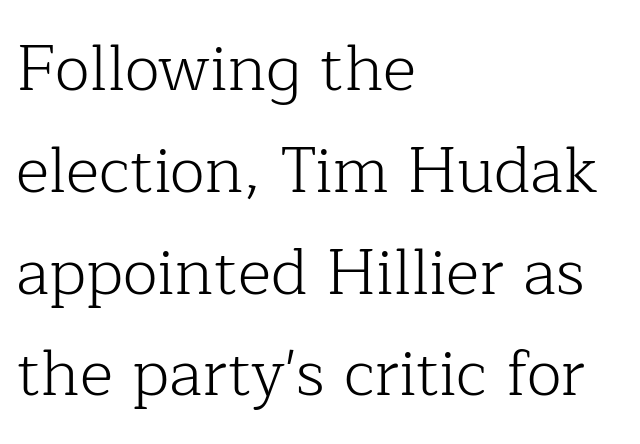
{"serif": "yes", "italic": "no", "bold": "no", "weight": "light", "width": "normal", "stroke_contrast": "low", "x_height": "medium", "monospaced": "no", "underline": "no", "align": "left", "line_spacing": "normal", "line_spacing_ratio": 1.59, "letter_spacing": "normal", "letter_spacing_em": 0.0, "glyph_px": 64}
